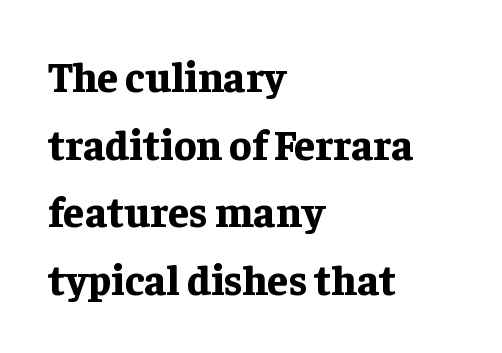
All the whitespace from short lines collects on the right. Compared with typical paragraphs, the rows here are spaced about the same. Each letter keeps its own natural width here, so spacing adapts to shape. Nobody touched the tracking dial on this one.
